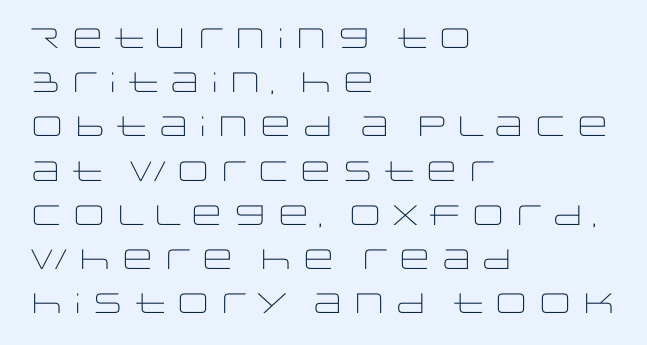
The image shows 28 px light, wide sans-serif type, upright; set left-aligned, normal line spacing (1.58x), normal letter spacing, not underlined; low stroke contrast and a large x-height.
